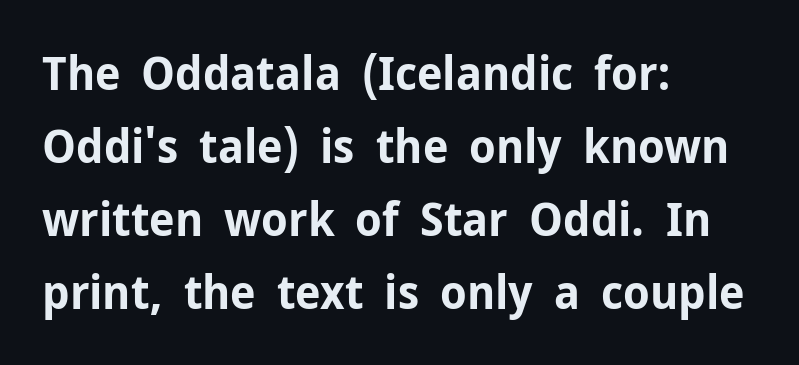
This sample keeps an unexceptional amount of space between lines. Horizontally, the lines are justified to the leading edge only. Here the designer chose a conventional face with non-uniform glyph widths. The glyphs in this specimen are sans serif. Quick note: not italic, upright.
